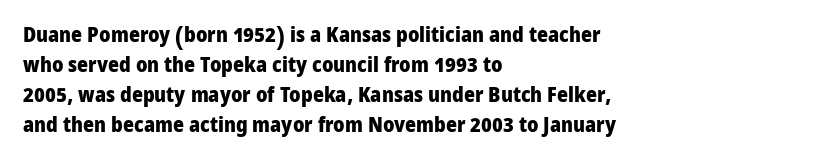
The image shows 21 px bold type, upright; set left-aligned, normal line spacing (1.43x), normal letter spacing, not underlined.
